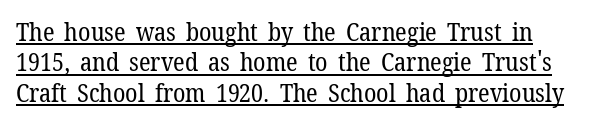
The image shows 25 px text type, upright; set line spacing 1.22x, normal letter spacing, underlined.
